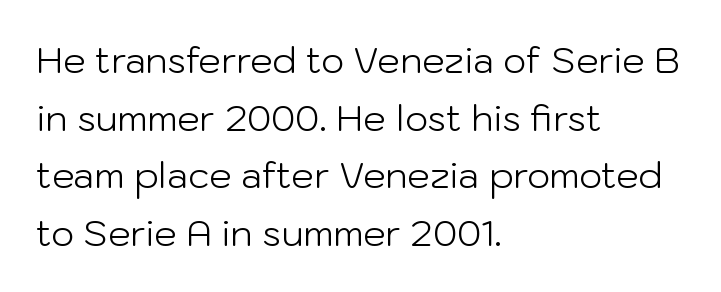
Q: Is the text bold? A: No.
Q: Is the text italic (slanted)? A: No, it is upright.
Q: Is the typeface a serif or a sans-serif typeface? A: Sans-serif.
Q: Is the text underlined? A: No.
Q: How is the paragraph aligned? A: Left-aligned.
Q: Is the spacing between letters normal or unusually wide? A: Normal.
Q: Is the spacing between lines tight, normal or loose? A: Normal.
Q: Width (condensed, normal, or wide)? A: Normal.
Q: Stroke contrast? A: Low.
Q: x-height? A: Medium.
Q: Monospaced? A: No.
